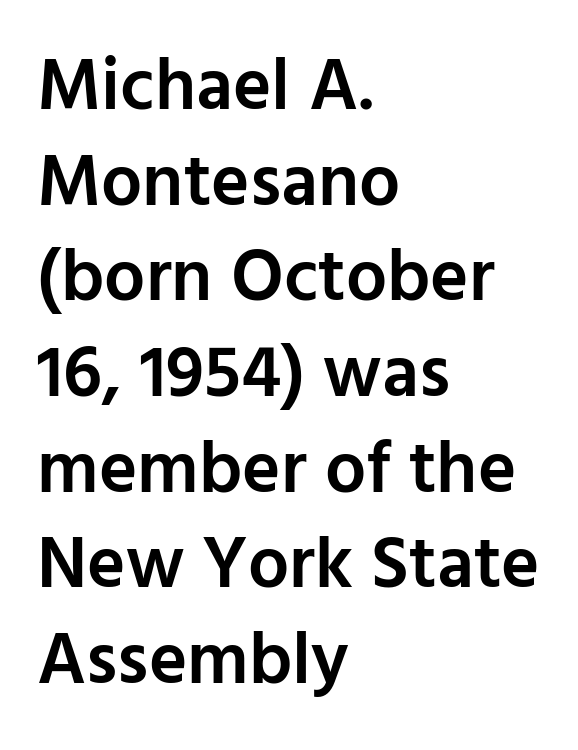
The rendering uses a moderate line-height, typical for paragraphs. Do the characters align in a grid? No, the font is proportional. Font category for this specimen: sans-serif. The rendering keeps characters at their native spacing.
